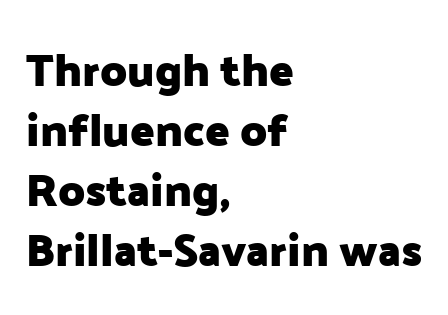
The image shows 45 px heavy sans-serif type, upright; set left-aligned, normal line spacing (1.33x), normal letter spacing, not underlined; low stroke contrast and a medium x-height.
